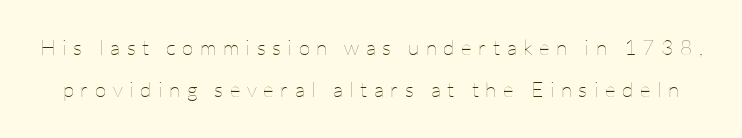
{"italic": "no", "bold": "no", "underline": "no", "line_spacing": "loose", "line_spacing_ratio": 2.01, "letter_spacing": "wide", "letter_spacing_em": 0.31, "glyph_px": 21}
